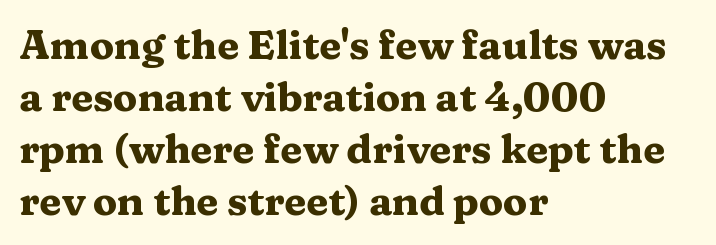
The image shows 40 px heavy, wide serif type, upright; set left-aligned, normal line spacing (1.3x), normal letter spacing, not underlined; medium stroke contrast and a medium x-height.
